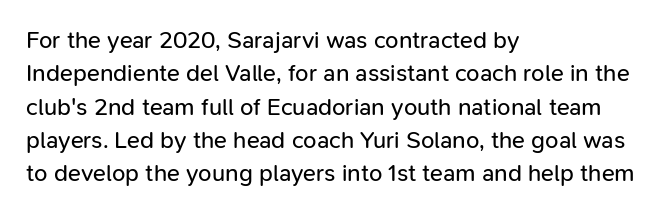
{"italic": "no", "bold": "no", "underline": "no", "align": "left", "line_spacing": "normal", "line_spacing_ratio": 1.39, "letter_spacing": "normal", "letter_spacing_em": 0.0, "glyph_px": 24}
